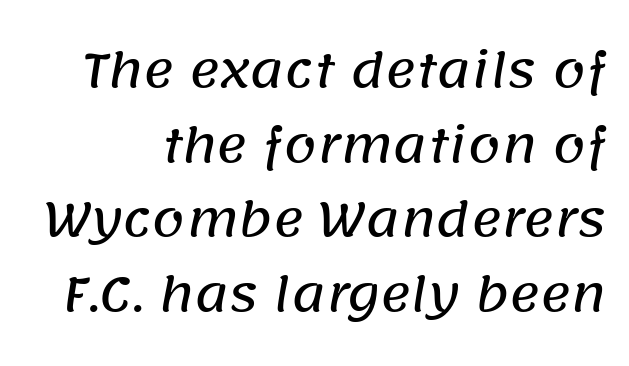
Q: Is the typeface a serif or a sans-serif typeface? A: Sans-serif.
Q: Is the text underlined? A: No.
Q: Is the spacing between letters normal or unusually wide? A: Normal.
Q: Is the spacing between lines tight, normal or loose? A: Normal.
Q: Width (condensed, normal, or wide)? A: Normal.
Q: Stroke contrast? A: Low.
Q: x-height? A: Large.
Q: Monospaced? A: No.
